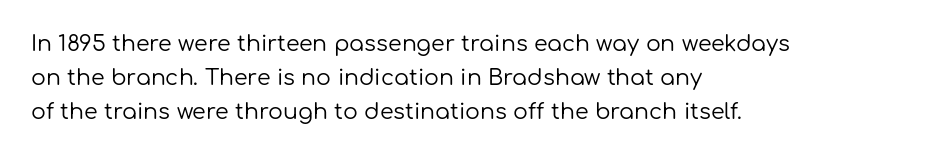
The image shows 22 px text type, upright; set left-aligned, normal line spacing (1.54x), normal letter spacing, not underlined.
